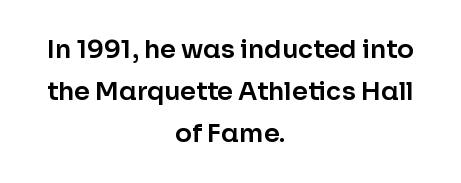
Line starts and ends both wander, symmetrically. This is roman type, the default non-slanted kind. Clear beneath every line of the passage. You could call the tracking neutral — neither tight nor loose.
